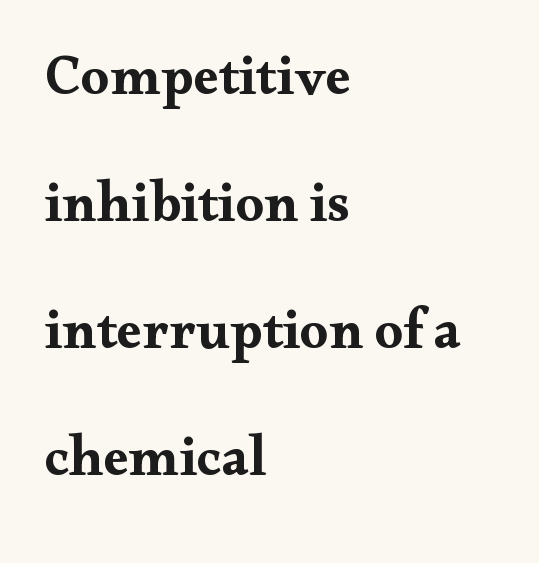
The image shows 56 px bold, wide serif type, upright; set left-aligned, loose line spacing (2.27x), normal letter spacing, not underlined; medium stroke contrast and a small x-height.
